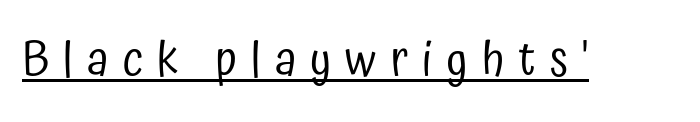
Q: Is the text bold? A: No.
Q: Is the text italic (slanted)? A: No, it is upright.
Q: Is the typeface a serif or a sans-serif typeface? A: Sans-serif.
Q: Is the text underlined? A: Yes.
Q: Is the spacing between letters normal or unusually wide? A: Unusually wide.
Q: Width (condensed, normal, or wide)? A: Condensed.
Q: Stroke contrast? A: Low.
Q: x-height? A: Medium.
Q: Monospaced? A: No.
